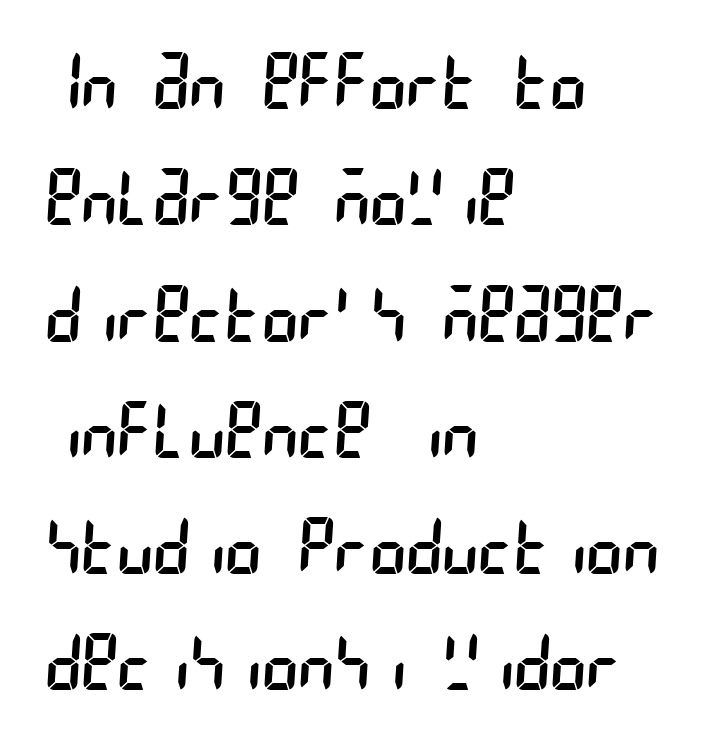
Nobody touched the tracking dial on this one. Stems here are at most as thick as an everyday book face. The strip under each line holds only bare page. Where is the straight margin? On the left. Nothing sits at the stroke ends, so this counts as sans-serif. Line spacing here is normal.
